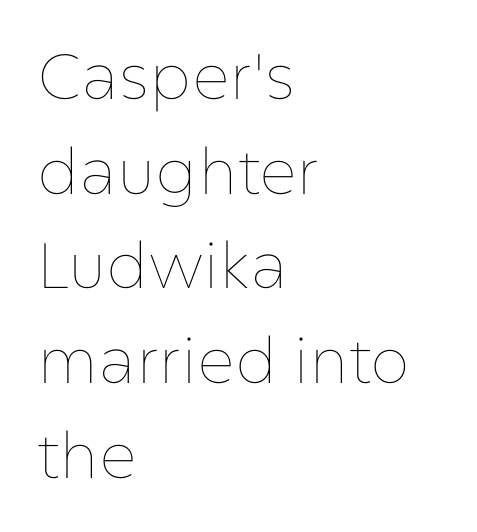
{"italic": "no", "bold": "no", "weight": "thin", "width": "normal", "stroke_contrast": "low", "x_height": "medium", "monospaced": "no", "underline": "no", "align": "left", "line_spacing": "normal", "line_spacing_ratio": 1.48, "letter_spacing": "normal", "letter_spacing_em": 0.0, "glyph_px": 64}
